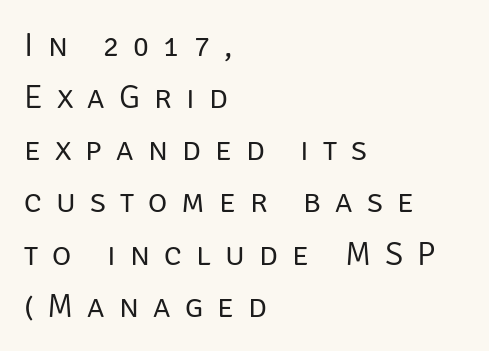
Baseline-to-baseline distance is the conventional proportion of letter height. Is the stroke heavy? The answer is a plain regular-or-lighter. Each letter keeps its own natural width here, so spacing adapts to shape. Nobody drew a line under any word here.
